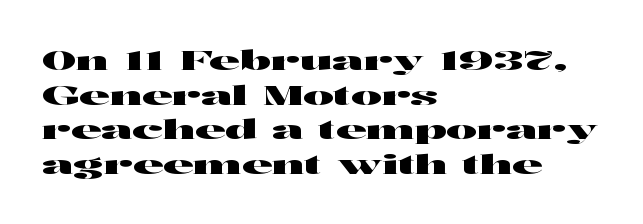
{"italic": "no", "underline": "no", "align": "left", "line_spacing": "normal", "line_spacing_ratio": 1.33, "letter_spacing": "normal", "letter_spacing_em": 0.0, "glyph_px": 26}
